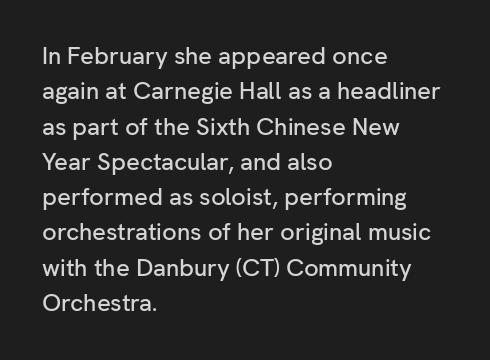
Q: Is the text italic (slanted)? A: No, it is upright.
Q: Is the text underlined? A: No.
Q: How is the paragraph aligned? A: Left-aligned.
Q: Is the spacing between letters normal or unusually wide? A: Normal.
Q: Is the spacing between lines tight, normal or loose? A: Normal.
